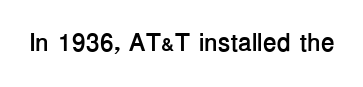
{"italic": "no", "bold": "yes", "underline": "no", "letter_spacing": "normal", "letter_spacing_em": 0.0, "glyph_px": 25}
